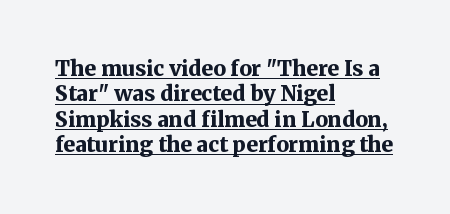
Q: Is the text bold? A: Yes.
Q: Is the text italic (slanted)? A: No, it is upright.
Q: Is the text underlined? A: Yes.
Q: How is the paragraph aligned? A: Left-aligned.
Q: Is the spacing between letters normal or unusually wide? A: Normal.
